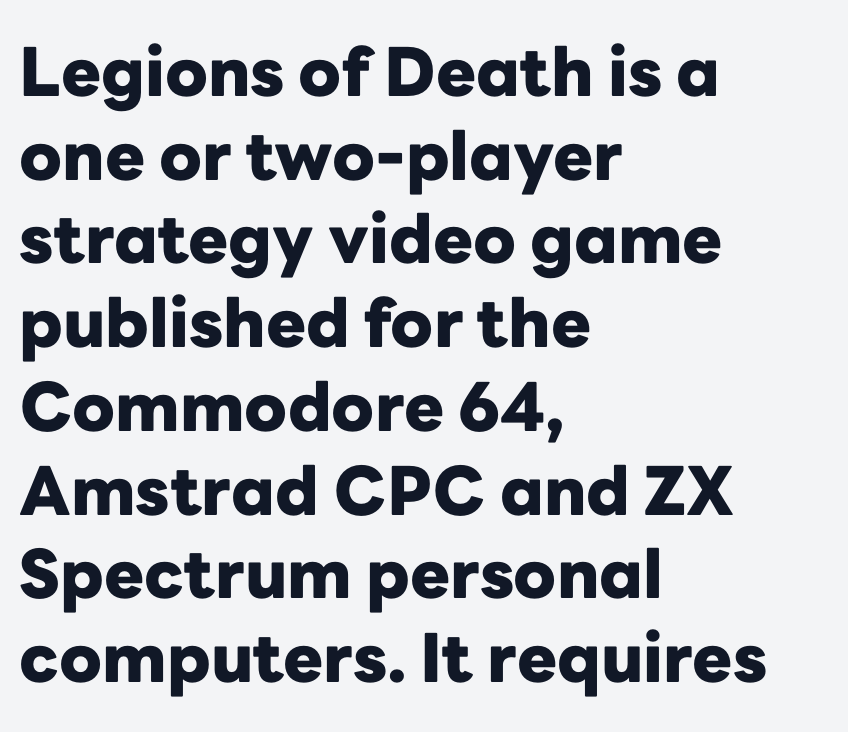
{"serif": "no", "italic": "no", "bold": "yes", "weight": "heavy", "width": "normal", "stroke_contrast": "low", "x_height": "medium", "monospaced": "no", "underline": "no", "align": "left", "line_spacing": "normal", "line_spacing_ratio": 1.25, "letter_spacing": "normal", "letter_spacing_em": 0.0, "glyph_px": 67}
